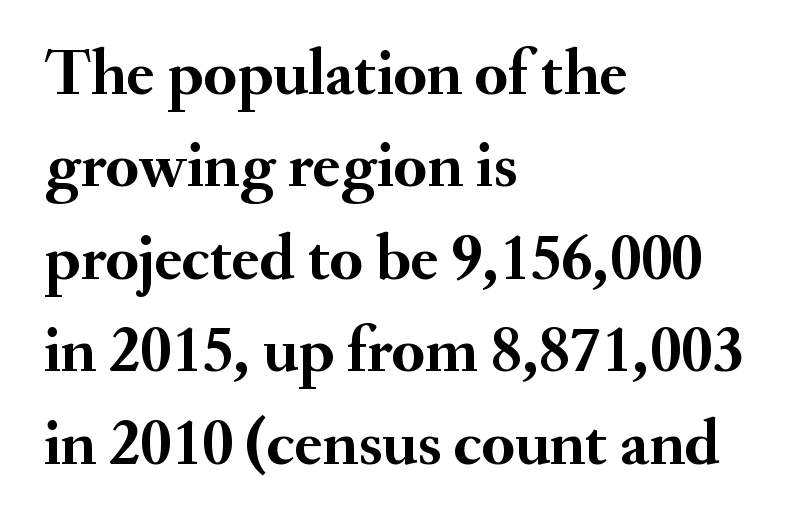
Q: Is the text bold? A: Yes.
Q: Is the text italic (slanted)? A: No, it is upright.
Q: Is the typeface a serif or a sans-serif typeface? A: Serif.
Q: Is the text underlined? A: No.
Q: How is the paragraph aligned? A: Left-aligned.
Q: Is the spacing between letters normal or unusually wide? A: Normal.
Q: Is the spacing between lines tight, normal or loose? A: Normal.
Q: Width (condensed, normal, or wide)? A: Normal.
Q: Stroke contrast? A: Medium.
Q: x-height? A: Small.
Q: Monospaced? A: No.
